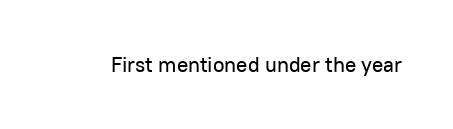
Q: Is the text italic (slanted)? A: No, it is upright.
Q: Is the text underlined? A: No.
Q: Is the spacing between letters normal or unusually wide? A: Normal.
